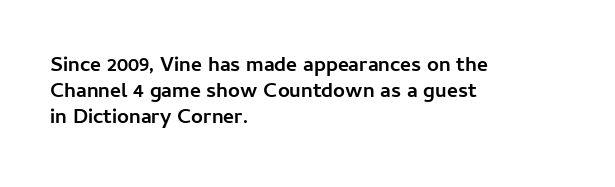
The letters stand upright; this is a roman face. Every row of glyphs begins at an identical x-position on the left. Between one letter and the next there's only the usual sliver of space. Caption: bold face, heavy strokes.
